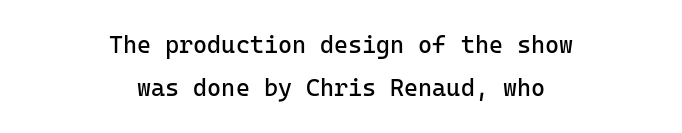
No heavy texture on the line: the type isn't bold. Check under the words: just untouched page. Is the letter spacing exaggerated? No — it looks like the ordinary default. Which margin do the lines hug? Neither — every line sits in the middle.
